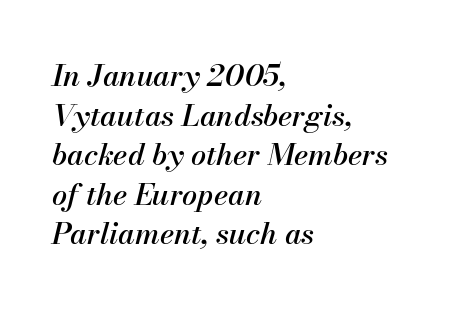
{"italic": "yes", "lean": "right", "slant_degrees": 13, "width": "normal", "stroke_contrast": "medium", "x_height": "small", "monospaced": "no", "underline": "no", "align": "left", "line_spacing": "normal", "line_spacing_ratio": 1.32, "letter_spacing": "normal", "letter_spacing_em": 0.0, "glyph_px": 30}
